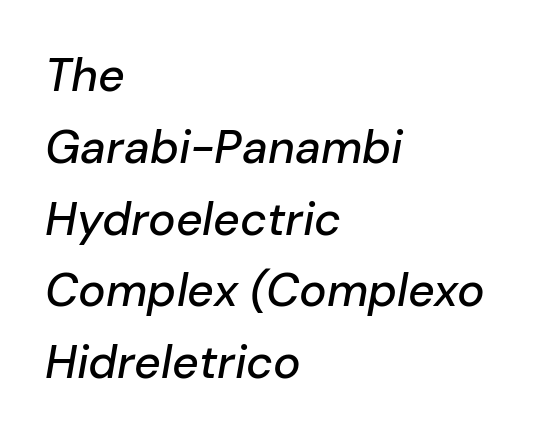
Q: Is the text italic (slanted)? A: Yes, it leans right by about 10 degrees.
Q: Is the text underlined? A: No.
Q: How is the paragraph aligned? A: Left-aligned.
Q: Is the spacing between letters normal or unusually wide? A: Normal.
Q: Is the spacing between lines tight, normal or loose? A: Normal.
Q: Width (condensed, normal, or wide)? A: Normal.
Q: Stroke contrast? A: Low.
Q: x-height? A: Medium.
Q: Monospaced? A: No.
